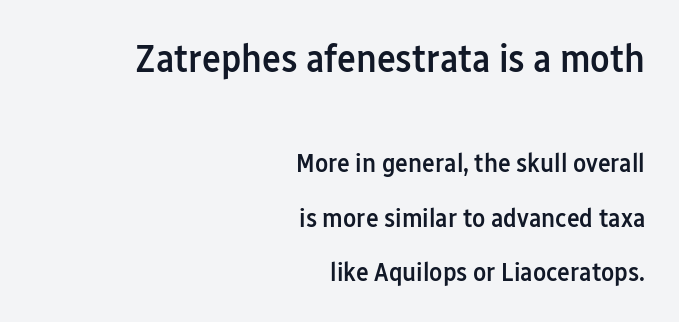
The face used here is a semibold: visibly heavier than regular, lighter than bold. Baseline-to-baseline distance is far greater than the letter height. Descender tails drop into unmarked territory. Reading top to bottom, the characters get smaller at the block break. This sample uses a sans-serif face. Short and long lines alike share a common ending point at right.
